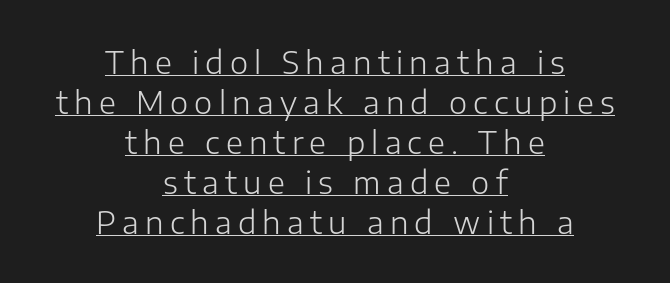
Q: Is the text bold? A: No.
Q: Is the text italic (slanted)? A: No, it is upright.
Q: Is the typeface a serif or a sans-serif typeface? A: Sans-serif.
Q: Is the text underlined? A: Yes.
Q: How is the paragraph aligned? A: Centered.
Q: Is the spacing between letters normal or unusually wide? A: Unusually wide.
Q: Is the spacing between lines tight, normal or loose? A: Normal.
Q: Width (condensed, normal, or wide)? A: Normal.
Q: Stroke contrast? A: Low.
Q: x-height? A: Medium.
Q: Monospaced? A: No.
